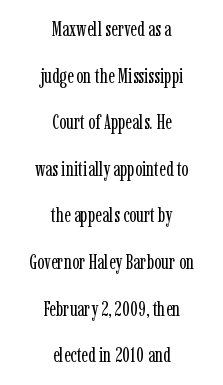
Q: Is the text bold? A: No.
Q: Is the text italic (slanted)? A: No, it is upright.
Q: Is the text underlined? A: No.
Q: How is the paragraph aligned? A: Centered.
Q: Is the spacing between letters normal or unusually wide? A: Normal.
Q: Is the spacing between lines tight, normal or loose? A: Loose.
